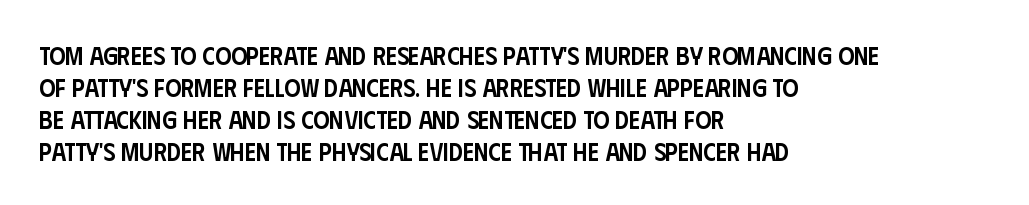
{"italic": "no", "bold": "semi", "underline": "no", "align": "left", "line_spacing": "normal", "line_spacing_ratio": 1.28, "letter_spacing": "normal", "letter_spacing_em": 0.0, "glyph_px": 25}
